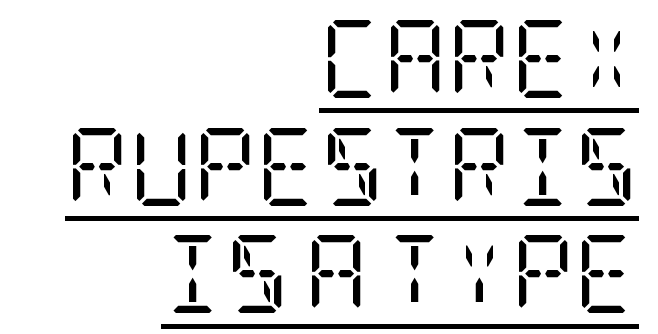
Q: Is the text bold? A: No.
Q: Is the text italic (slanted)? A: No, it is upright.
Q: Is the typeface a serif or a sans-serif typeface? A: Serif.
Q: Is the text underlined? A: Yes.
Q: How is the paragraph aligned? A: Right-aligned.
Q: Is the spacing between letters normal or unusually wide? A: Normal.
Q: Is the spacing between lines tight, normal or loose? A: Normal.
Q: Width (condensed, normal, or wide)? A: Condensed.
Q: Stroke contrast? A: Low.
Q: x-height? A: Large.
